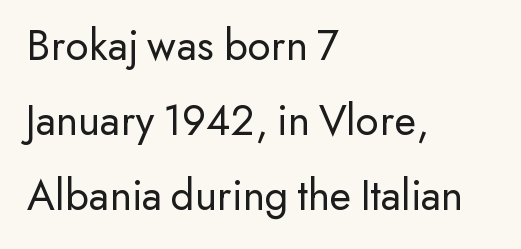
The image shows 45 px regular-weight sans-serif type, upright; set left-aligned, normal line spacing (1.67x), normal letter spacing, not underlined; low stroke contrast and a small x-height.
